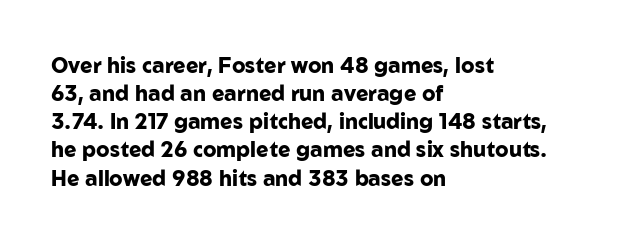
{"italic": "no", "bold": "yes", "underline": "no", "align": "left", "line_spacing": "normal", "line_spacing_ratio": 1.34, "letter_spacing": "normal", "letter_spacing_em": 0.0, "glyph_px": 21}
